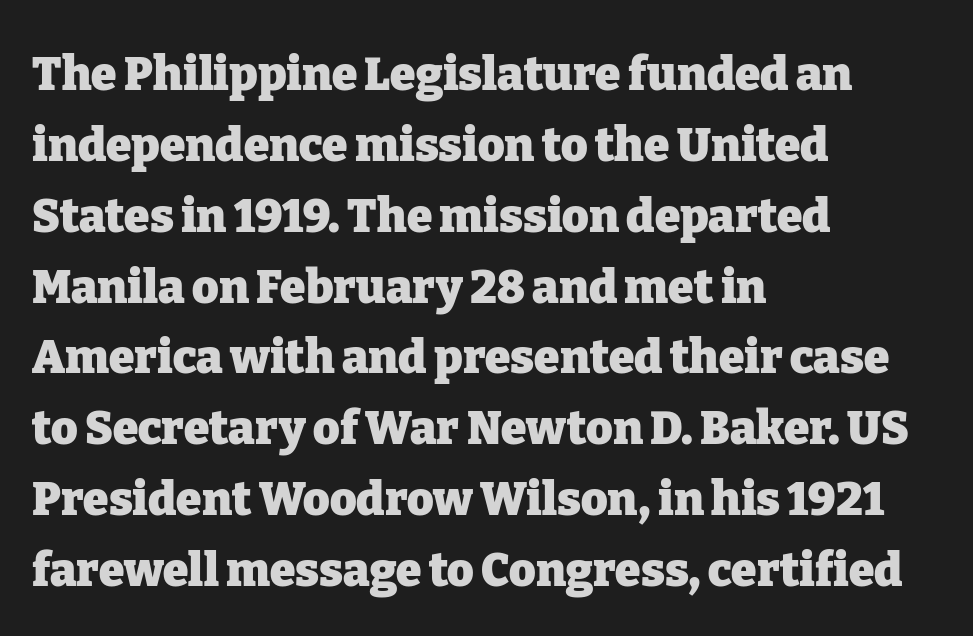
{"serif": "yes", "italic": "no", "bold": "yes", "weight": "heavy", "width": "normal", "stroke_contrast": "low", "x_height": "medium", "monospaced": "no", "underline": "no", "align": "left", "line_spacing": "normal", "line_spacing_ratio": 1.54, "letter_spacing": "normal", "letter_spacing_em": 0.0, "glyph_px": 46}
